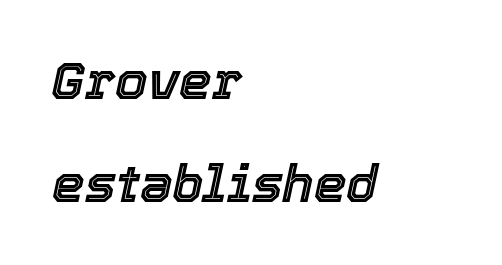
{"italic": "yes", "lean": "right", "slant_degrees": 12, "width": "normal", "x_height": "medium", "monospaced": "no", "underline": "no", "align": "left", "line_spacing": "loose", "line_spacing_ratio": 1.98, "letter_spacing": "normal", "letter_spacing_em": 0.0, "glyph_px": 52}
